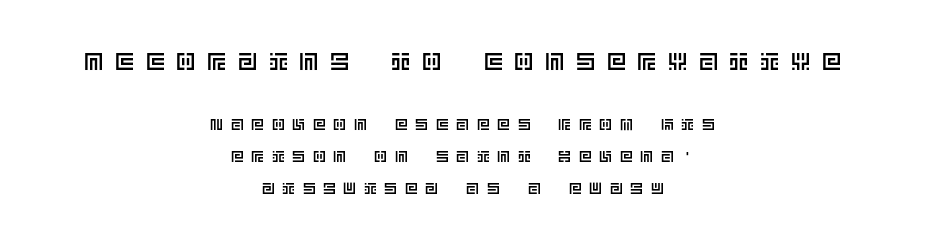
Q: Is the text italic (slanted)? A: No, it is upright.
Q: Is the text underlined? A: No.
Q: How is the paragraph aligned? A: Centered.
Q: Is the spacing between letters normal or unusually wide? A: Unusually wide.
Q: Is the spacing between lines tight, normal or loose? A: Loose.
Q: Which block of text is set in a larger size, the first (top) or the second (bottom)? A: The first (top) one.
